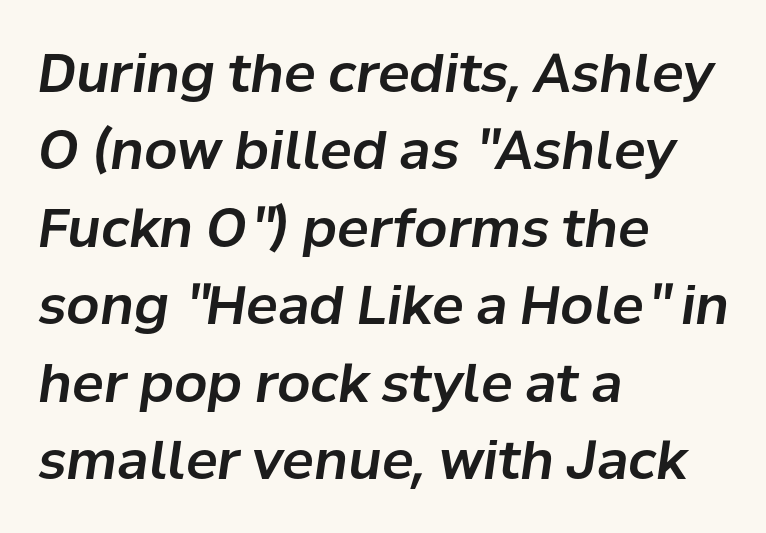
The image shows 53 px text type, italic (leaning right); set left-aligned, normal line spacing (1.46x), normal letter spacing, not underlined; low stroke contrast and a medium x-height.
